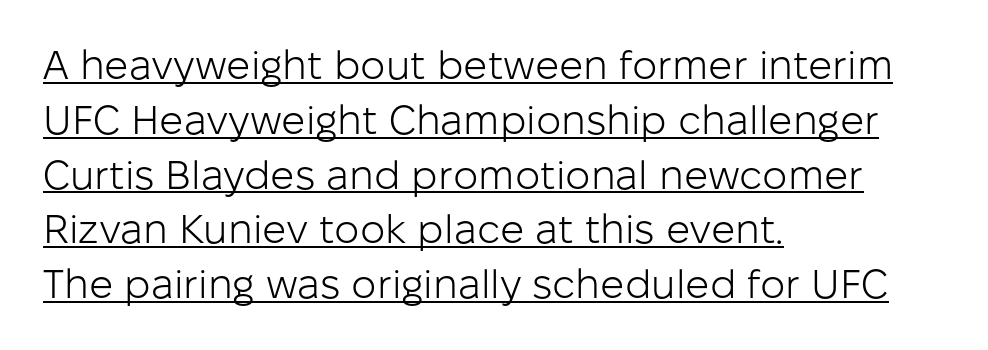
Q: Is the text bold? A: No.
Q: Is the text italic (slanted)? A: No, it is upright.
Q: Is the typeface a serif or a sans-serif typeface? A: Sans-serif.
Q: Is the text underlined? A: Yes.
Q: How is the paragraph aligned? A: Left-aligned.
Q: Is the spacing between letters normal or unusually wide? A: Normal.
Q: Is the spacing between lines tight, normal or loose? A: Normal.
Q: Width (condensed, normal, or wide)? A: Normal.
Q: Stroke contrast? A: Low.
Q: x-height? A: Medium.
Q: Monospaced? A: No.
